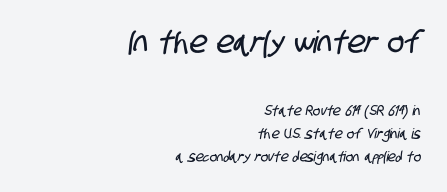
Caption: upper text group enlarged, lower text group reduced. Check under the words: just untouched page. Each letter keeps its own natural width here, so spacing adapts to shape. Look at the tracking — it's just the regular setting, nothing added. Compared with typical paragraphs, the rows here are spaced about the same.
